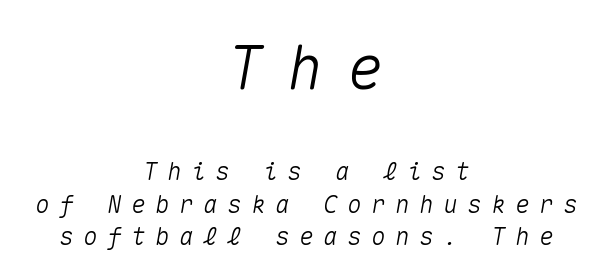
{"italic": "yes", "lean": "right", "slant_degrees": 10, "width": "normal", "stroke_contrast": "medium", "x_height": "medium", "monospaced": "yes", "underline": "no", "align": "center", "line_spacing": "normal", "line_spacing_ratio": 1.34, "letter_spacing": "wide", "letter_spacing_em": 0.4, "larger_block": "first", "size_ratio": 2.5, "glyph_px": 60}
